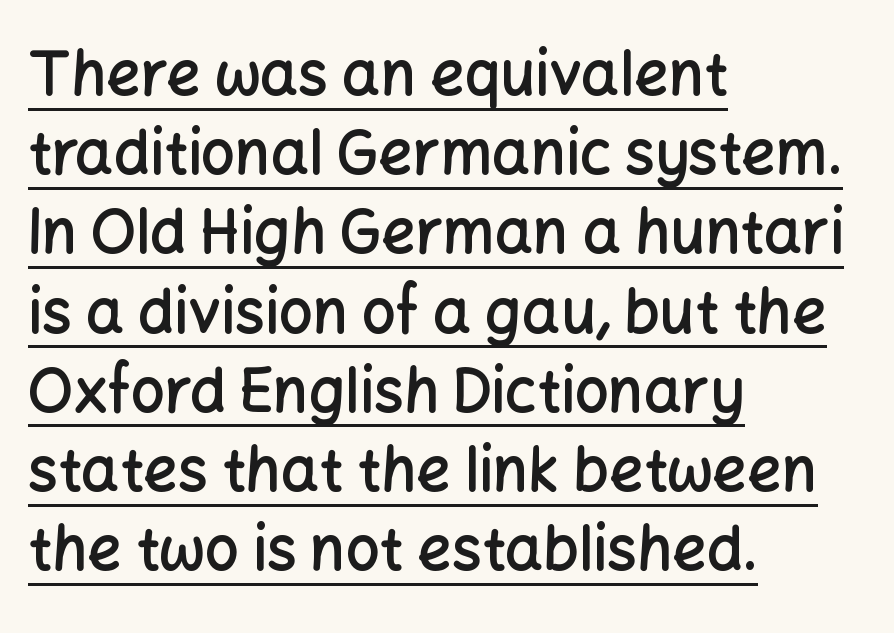
Q: Is the text bold? A: Semi-bold.
Q: Is the text italic (slanted)? A: No, it is upright.
Q: Is the typeface a serif or a sans-serif typeface? A: Sans-serif.
Q: Is the text underlined? A: Yes.
Q: How is the paragraph aligned? A: Left-aligned.
Q: Is the spacing between letters normal or unusually wide? A: Normal.
Q: Is the spacing between lines tight, normal or loose? A: Normal.
Q: Width (condensed, normal, or wide)? A: Normal.
Q: Stroke contrast? A: Low.
Q: x-height? A: Medium.
Q: Monospaced? A: No.
